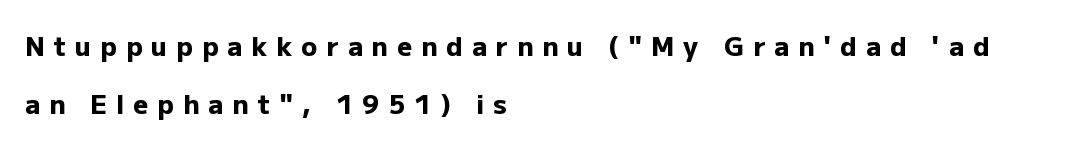
The image shows 26 px bold type, upright; set left-aligned, loose line spacing (2.22x), unusually wide letter spacing (+0.35 em), not underlined.
